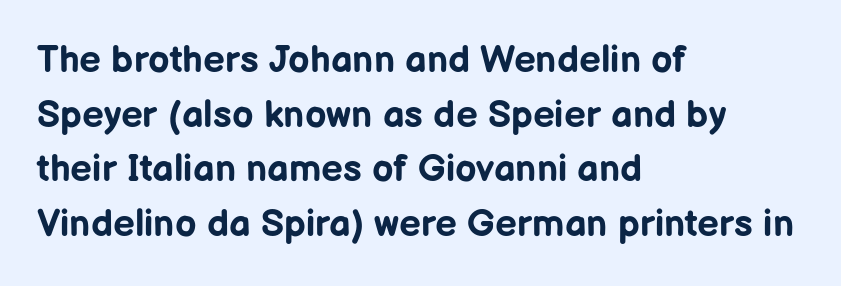
Honestly, there is no underline to notice here at all. Chunky letters — that's bold for sure. Teacher's note: observe the even left margin — that is flush-left alignment. Observe the ordinary spacing: letters are neighbours, not strangers.
